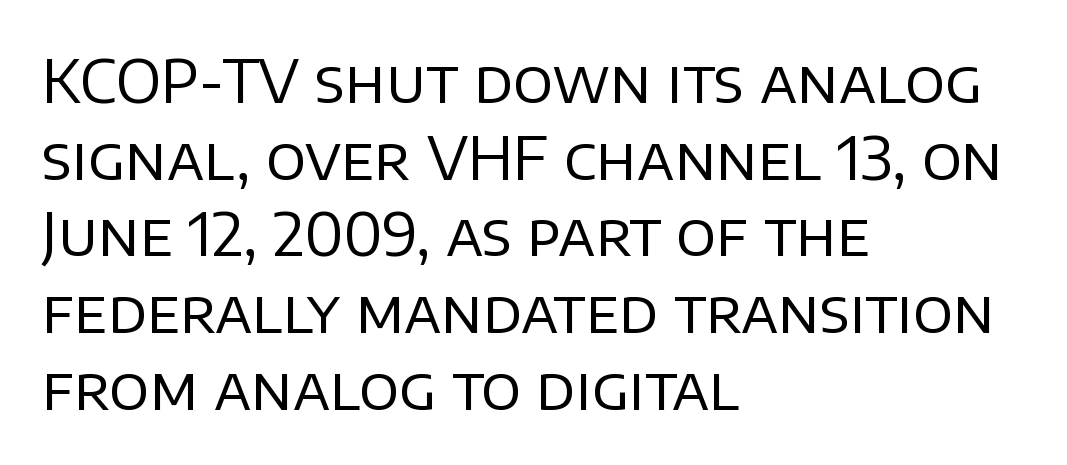
I'd call this a sans setting — the letters go barefoot. The block of text has a typical density, with ordinary space between rows. The lines are quadded left. Honestly, the letter spacing is just normal — you wouldn't notice it.
